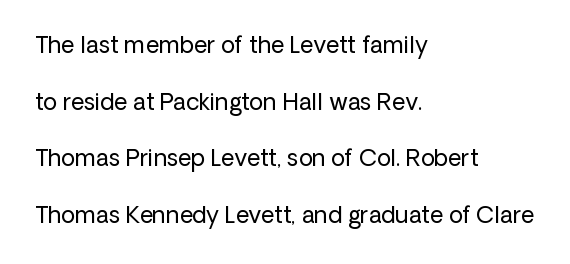
Students, note that the glyphs here touch the page at normal intervals. No extra ink here — the face is not bold. Check under the words: just untouched page. This sample trades compactness for vertical openness between lines. Does the copy run flush right? No — it runs flush left.
